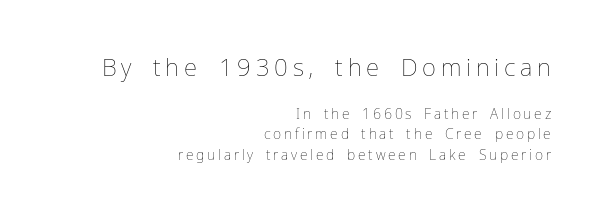
The image shows 24 px text type, upright; set right-aligned, normal line spacing (1.45x), unusually wide letter spacing (+0.2 em), not underlined; the first (top) block is 1.71x larger.
